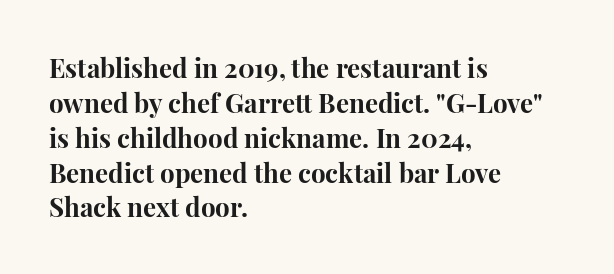
{"italic": "no", "bold": "yes", "underline": "no", "align": "left", "line_spacing": "normal", "line_spacing_ratio": 1.34, "letter_spacing": "normal", "letter_spacing_em": 0.0, "glyph_px": 26}
